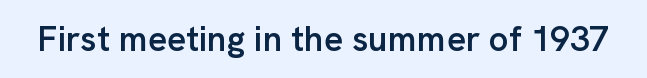
Here the designer chose a conventional face with non-uniform glyph widths. Standard letterfit; no display-style spreading of the glyphs. This is sans-serif lettering, the kind often seen on screens and signage. Moderately thickened strokes mark this as semibold type.
